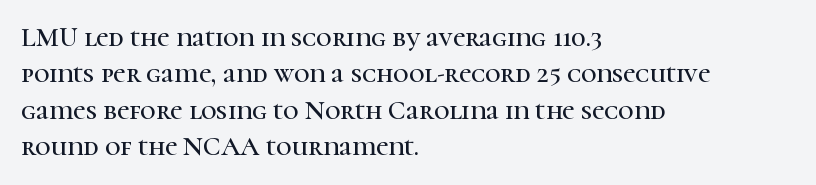
The image shows 27 px text type, upright; set left-aligned, normal line spacing (1.35x), normal letter spacing, not underlined.
